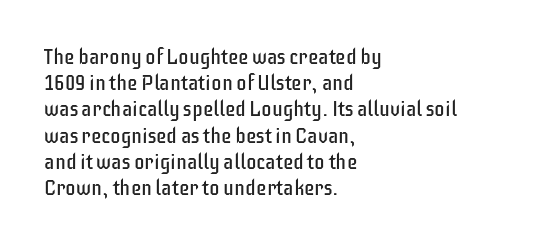
Q: Is the text bold? A: No.
Q: Is the text italic (slanted)? A: No, it is upright.
Q: Is the text underlined? A: No.
Q: How is the paragraph aligned? A: Left-aligned.
Q: Is the spacing between letters normal or unusually wide? A: Normal.
Q: Is the spacing between lines tight, normal or loose? A: Normal.
